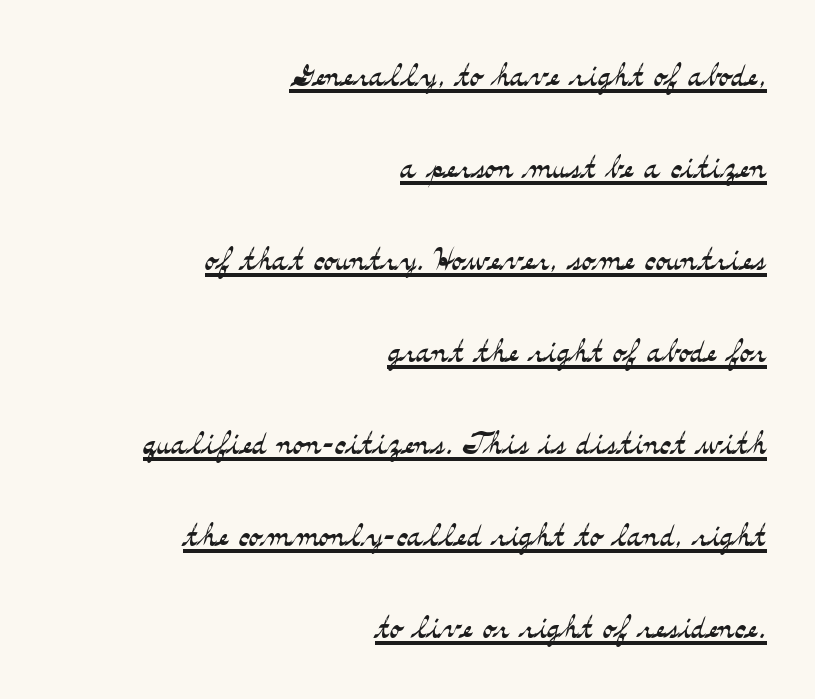
{"serif": "yes", "bold": "no", "weight": "light", "width": "wide", "stroke_contrast": "medium", "x_height": "small", "monospaced": "no", "underline": "yes", "align": "right", "line_spacing": "loose", "line_spacing_ratio": 2.19, "letter_spacing": "normal", "letter_spacing_em": 0.0, "glyph_px": 42}
